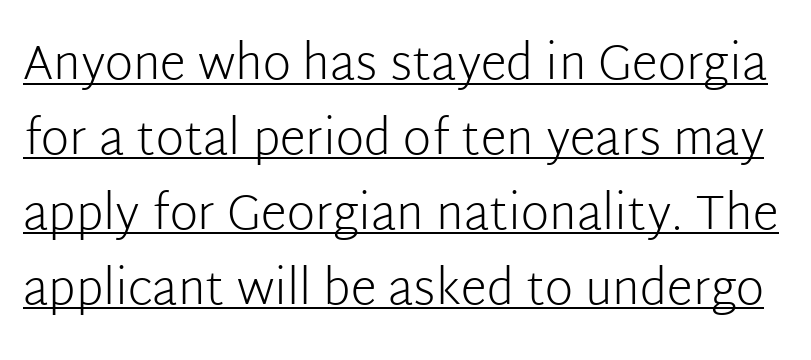
The image shows 48 px light sans-serif type, upright; set normal line spacing (1.56x), normal letter spacing, underlined; low stroke contrast and a medium x-height.
